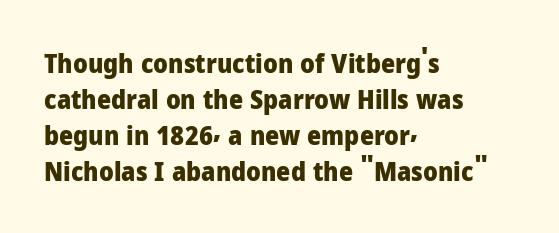
Is there much room between lines? A standard amount, neither cramped nor airy. This rendering features lettering with no underline. The typography opts for an upright posture over an oblique one. Standard letterfit; no display-style spreading of the glyphs. Line starts are locked; line ends wander. Heavy-handed strokes throughout: this text is bold.
